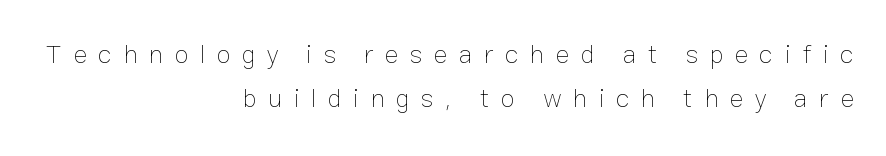
{"italic": "no", "bold": "no", "underline": "no", "align": "right", "line_spacing": "normal", "line_spacing_ratio": 1.7, "letter_spacing": "wide", "letter_spacing_em": 0.44, "glyph_px": 26}
